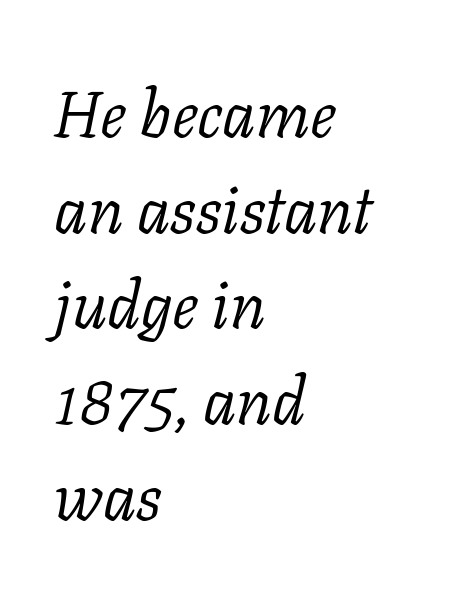
Is there much room between lines? A standard amount, neither cramped nor airy. This rendering leaves character spacing at its baseline value. Italic: yes, the glyphs are oblique. Is this a heavy cut? Hardly; it is regular or lighter.
